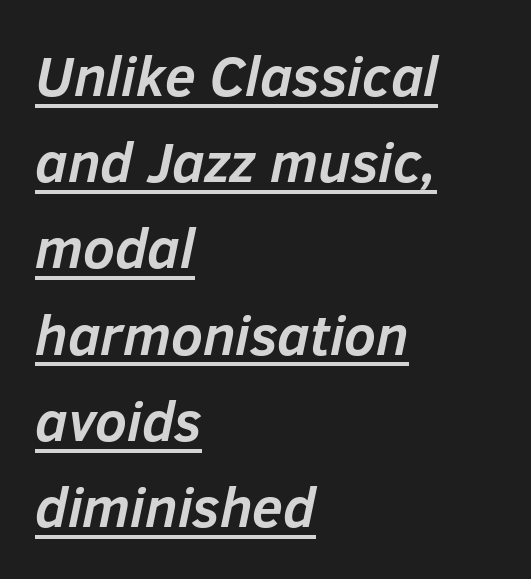
Q: Is the text bold? A: Yes.
Q: Is the text italic (slanted)? A: Yes, it leans right by about 12 degrees.
Q: Is the text underlined? A: Yes.
Q: How is the paragraph aligned? A: Left-aligned.
Q: Is the spacing between letters normal or unusually wide? A: Normal.
Q: Is the spacing between lines tight, normal or loose? A: Normal.
Q: Width (condensed, normal, or wide)? A: Normal.
Q: Stroke contrast? A: Low.
Q: x-height? A: Medium.
Q: Monospaced? A: No.
